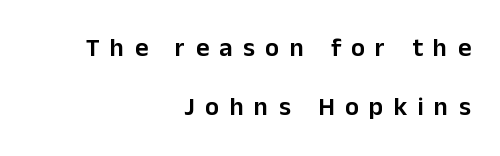
{"italic": "no", "bold": "semi", "underline": "no", "align": "right", "line_spacing": "loose", "line_spacing_ratio": 2.27, "letter_spacing": "wide", "letter_spacing_em": 0.4, "glyph_px": 26}
